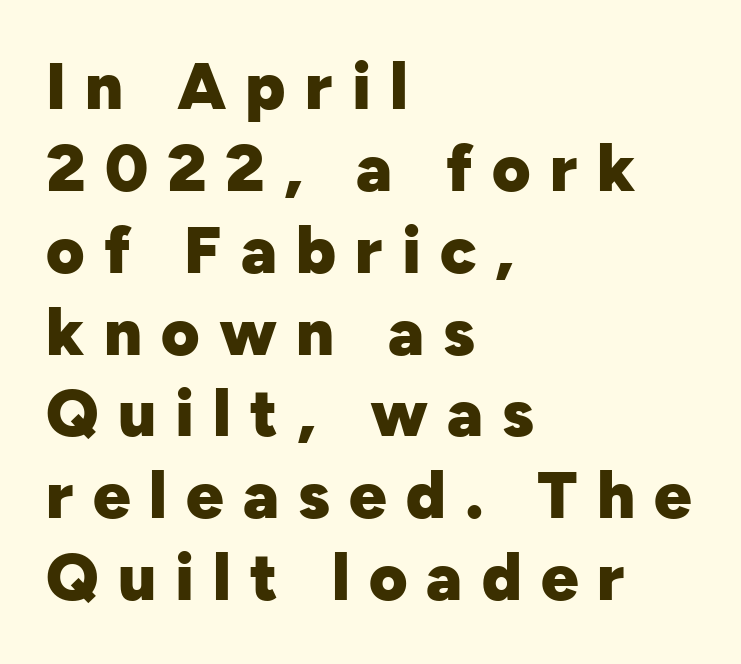
To sum up the face: it is a sans, with no serifs. Honestly, there is no underline to notice here at all. You could only call the tracking loose — the letters float apart. The rendering uses natural spacing where letterforms have individual widths.
